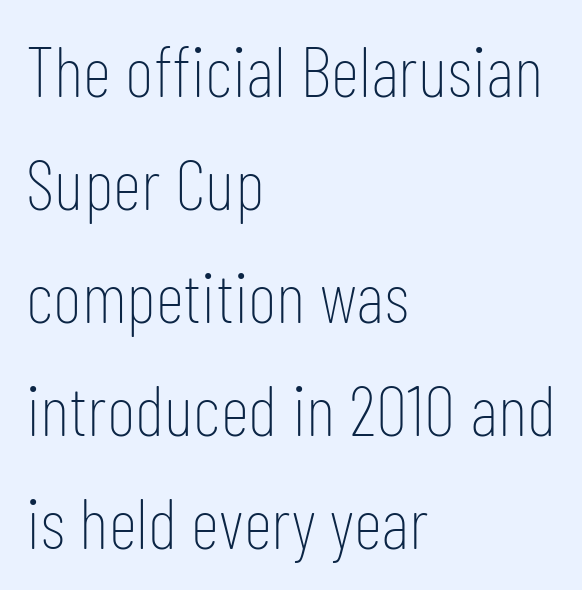
Q: Is the text bold? A: No.
Q: Is the text italic (slanted)? A: No, it is upright.
Q: Is the typeface a serif or a sans-serif typeface? A: Sans-serif.
Q: Is the text underlined? A: No.
Q: How is the paragraph aligned? A: Left-aligned.
Q: Is the spacing between letters normal or unusually wide? A: Normal.
Q: Is the spacing between lines tight, normal or loose? A: Normal.
Q: Width (condensed, normal, or wide)? A: Condensed.
Q: Stroke contrast? A: Low.
Q: x-height? A: Medium.
Q: Monospaced? A: No.
